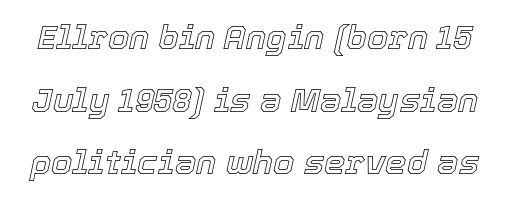
{"italic": "yes", "lean": "right", "slant_degrees": 12, "width": "normal", "x_height": "medium", "monospaced": "no", "underline": "no", "line_spacing_ratio": 1.84, "letter_spacing": "normal", "letter_spacing_em": 0.0, "glyph_px": 34}
